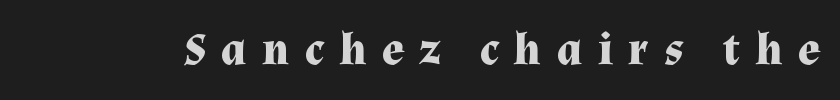
Is this a fixed-width face? No — the glyphs have proportional, varying widths. Decoration check: the copy has no underline. Between one letter and the next there's a generous, obvious gap. You'd pick this weight for a headline — it's a proper bold. Check where the strokes stop: tiny serifs finish them off. Every character sits straight up, as roman type does.
